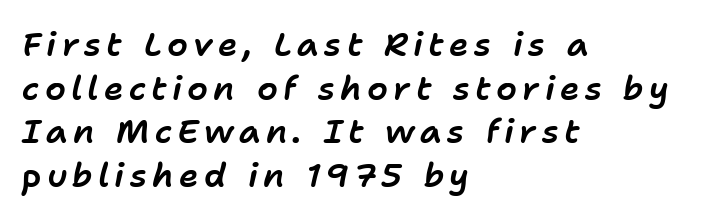
Q: Is the text italic (slanted)? A: Yes, it leans right by about 11 degrees.
Q: Is the text underlined? A: No.
Q: How is the paragraph aligned? A: Left-aligned.
Q: Is the spacing between lines tight, normal or loose? A: Normal.
Q: Width (condensed, normal, or wide)? A: Normal.
Q: Stroke contrast? A: Low.
Q: x-height? A: Medium.
Q: Monospaced? A: No.
